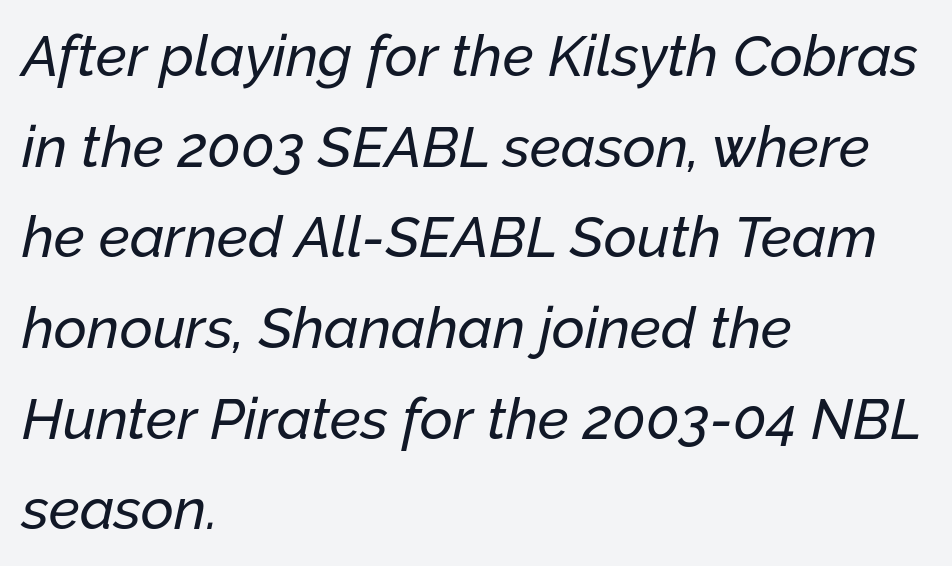
Q: Is the text italic (slanted)? A: Yes, it leans right by about 12 degrees.
Q: Is the text underlined? A: No.
Q: How is the paragraph aligned? A: Left-aligned.
Q: Is the spacing between letters normal or unusually wide? A: Normal.
Q: Is the spacing between lines tight, normal or loose? A: Normal.
Q: Width (condensed, normal, or wide)? A: Normal.
Q: Stroke contrast? A: Low.
Q: x-height? A: Medium.
Q: Monospaced? A: No.
